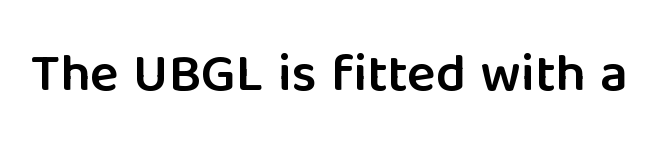
Proportional: the letters do not fall into vertical columns. How heavy is the stroke? Medium-heavy — a semibold, shy of bold. Are there feet on the stems? There aren't — it's a sans. The lettering holds an erect, upright posture throughout. Standard letterfit; no display-style spreading of the glyphs.
